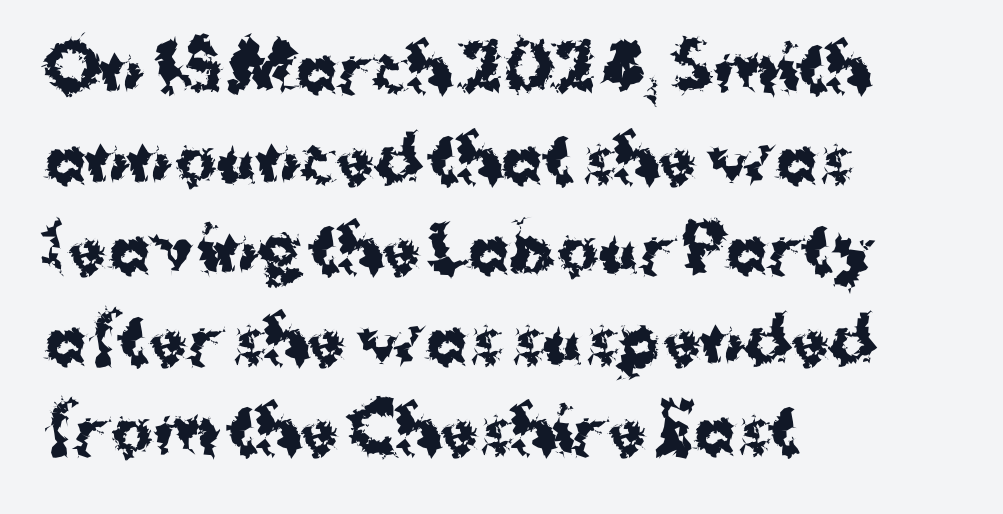
Q: Is the text bold? A: Yes.
Q: Is the text italic (slanted)? A: No, it is upright.
Q: Is the typeface a serif or a sans-serif typeface? A: Sans-serif.
Q: Is the text underlined? A: No.
Q: How is the paragraph aligned? A: Left-aligned.
Q: Is the spacing between letters normal or unusually wide? A: Normal.
Q: Is the spacing between lines tight, normal or loose? A: Normal.
Q: Width (condensed, normal, or wide)? A: Normal.
Q: Stroke contrast? A: Medium.
Q: x-height? A: Medium.
Q: Monospaced? A: No.
